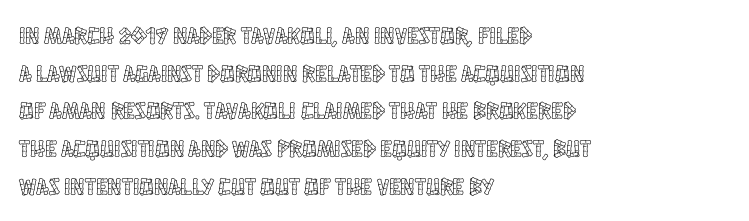
Q: Is the text italic (slanted)? A: No, it is upright.
Q: Is the text underlined? A: No.
Q: How is the paragraph aligned? A: Left-aligned.
Q: Is the spacing between letters normal or unusually wide? A: Normal.
Q: Is the spacing between lines tight, normal or loose? A: Normal.
